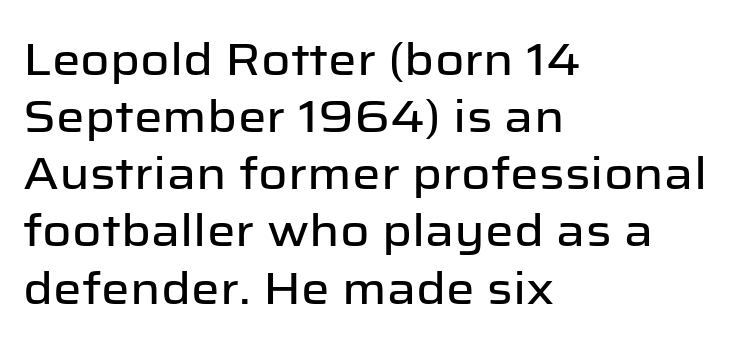
Spacing verdict: proportional, widths tailored to each character. In terms of leading, this rendering sits right in the middle. The letters stand upright; this is a roman face. This rendering features lettering with no underline. Where is the straight margin? On the left.
